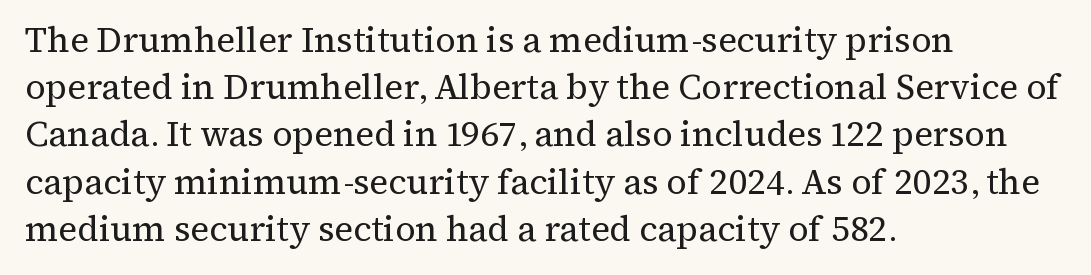
Q: Is the text bold? A: No.
Q: Is the text italic (slanted)? A: No, it is upright.
Q: Is the typeface a serif or a sans-serif typeface? A: Serif.
Q: Is the text underlined? A: No.
Q: How is the paragraph aligned? A: Left-aligned.
Q: Is the spacing between letters normal or unusually wide? A: Normal.
Q: Is the spacing between lines tight, normal or loose? A: Normal.
Q: Width (condensed, normal, or wide)? A: Normal.
Q: Stroke contrast? A: Medium.
Q: x-height? A: Medium.
Q: Monospaced? A: No.
